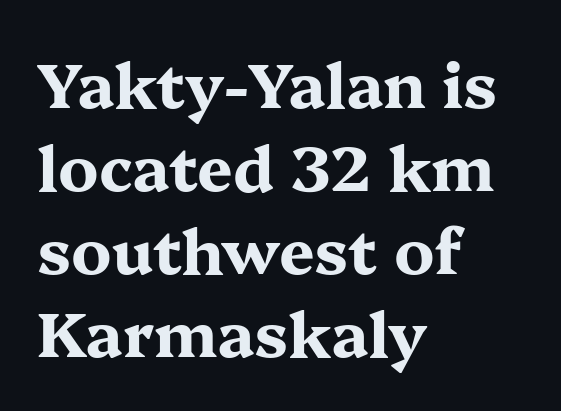
The image shows 63 px bold, wide serif type, upright; set left-aligned, normal line spacing (1.32x), normal letter spacing, not underlined; medium stroke contrast and a medium x-height.
